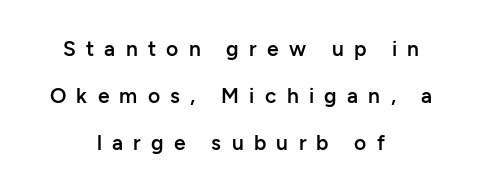
Q: Is the text bold? A: Semi-bold.
Q: Is the text italic (slanted)? A: No, it is upright.
Q: Is the text underlined? A: No.
Q: How is the paragraph aligned? A: Centered.
Q: Is the spacing between letters normal or unusually wide? A: Unusually wide.
Q: Is the spacing between lines tight, normal or loose? A: Loose.
